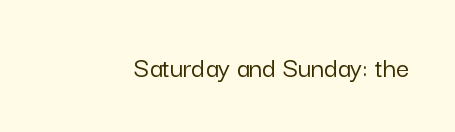
Q: Is the text italic (slanted)? A: No, it is upright.
Q: Is the typeface a serif or a sans-serif typeface? A: Sans-serif.
Q: Is the text underlined? A: No.
Q: Is the spacing between letters normal or unusually wide? A: Normal.
Q: Width (condensed, normal, or wide)? A: Normal.
Q: Stroke contrast? A: Low.
Q: x-height? A: Medium.
Q: Monospaced? A: No.
